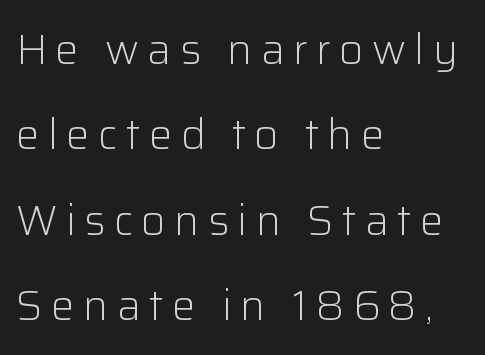
The image shows 42 px light sans-serif type, upright; set left-aligned, loose line spacing (2.03x), unusually wide letter spacing (+0.2 em), not underlined; low stroke contrast and a medium x-height.
